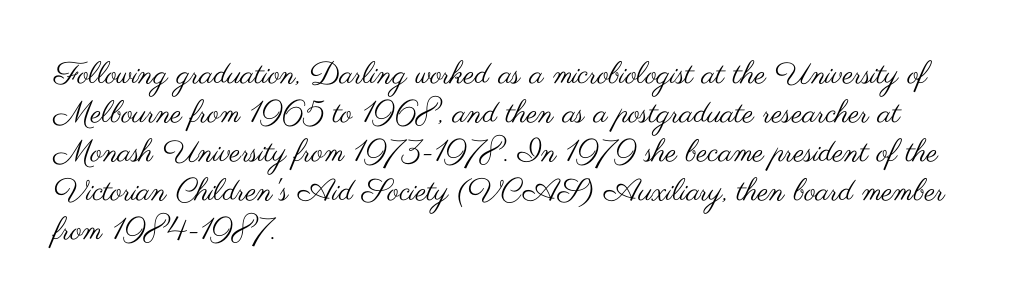
{"serif": "no", "bold": "no", "weight": "regular", "width": "wide", "stroke_contrast": "medium", "x_height": "small", "monospaced": "no", "underline": "no", "align": "left", "line_spacing": "normal", "line_spacing_ratio": 1.26, "letter_spacing": "normal", "letter_spacing_em": 0.0, "glyph_px": 31}
